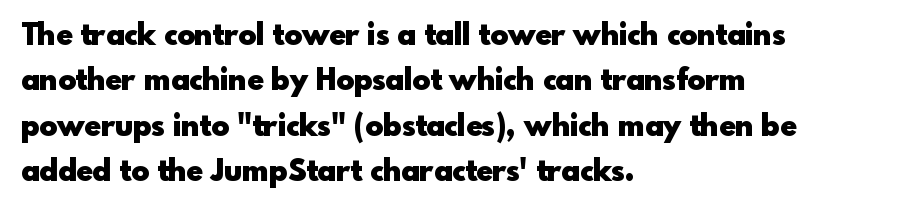
{"serif": "no", "italic": "no", "bold": "yes", "weight": "heavy", "width": "normal", "x_height": "small", "monospaced": "no", "underline": "no", "align": "left", "line_spacing": "normal", "line_spacing_ratio": 1.51, "letter_spacing": "normal", "letter_spacing_em": 0.0, "glyph_px": 30}
